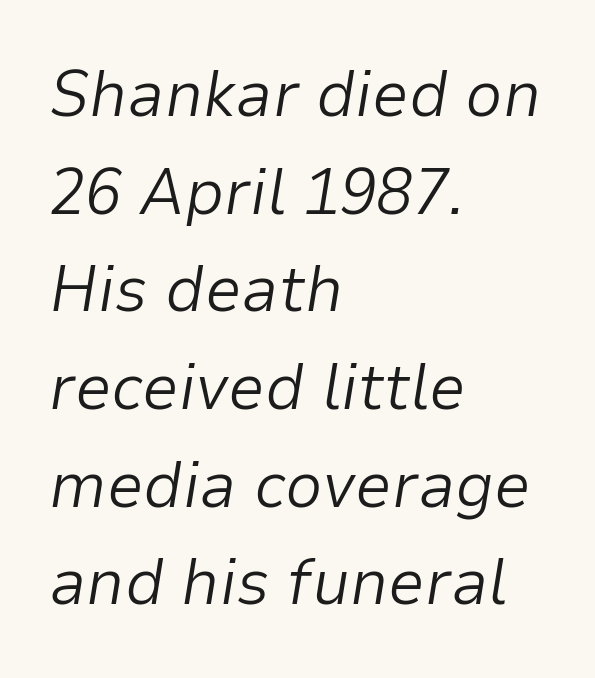
The image shows 66 px light type, italic (leaning right); set left-aligned, normal line spacing (1.48x), normal letter spacing, not underlined; low stroke contrast and a medium x-height.
